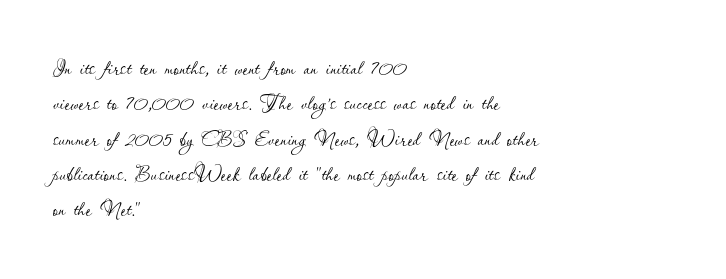
Line beginnings align vertically; line endings do not. Baseline-to-baseline distance is the conventional proportion of letter height. The characters are drawn with everyday or finer stroke widths. Here the glyphs are tracked normally, forming tight word shapes.
